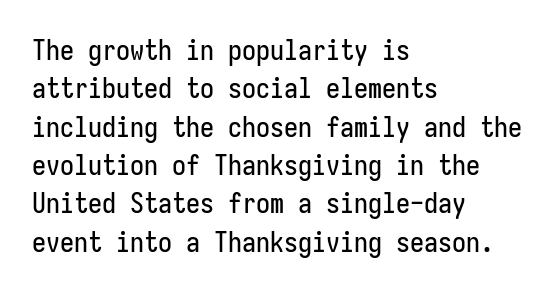
Q: Is the text italic (slanted)? A: No, it is upright.
Q: Is the typeface a serif or a sans-serif typeface? A: Sans-serif.
Q: Is the text underlined? A: No.
Q: How is the paragraph aligned? A: Left-aligned.
Q: Is the spacing between letters normal or unusually wide? A: Normal.
Q: Is the spacing between lines tight, normal or loose? A: Normal.
Q: Width (condensed, normal, or wide)? A: Condensed.
Q: Stroke contrast? A: Low.
Q: x-height? A: Medium.
Q: Monospaced? A: Yes.
